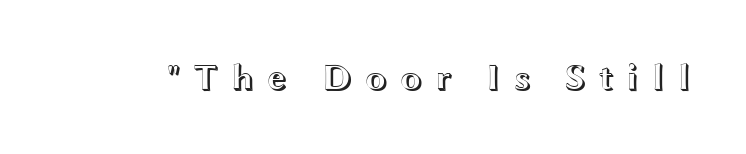
The image shows 37 px wide type, upright; set unusually wide letter spacing (+0.33 em), not underlined; a medium x-height.
